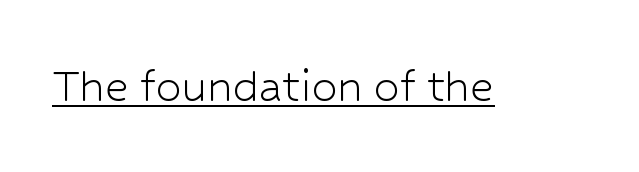
Q: Is the text bold? A: No.
Q: Is the text italic (slanted)? A: No, it is upright.
Q: Is the typeface a serif or a sans-serif typeface? A: Sans-serif.
Q: Is the text underlined? A: Yes.
Q: Is the spacing between letters normal or unusually wide? A: Normal.
Q: Width (condensed, normal, or wide)? A: Normal.
Q: Stroke contrast? A: Low.
Q: x-height? A: Medium.
Q: Monospaced? A: No.
